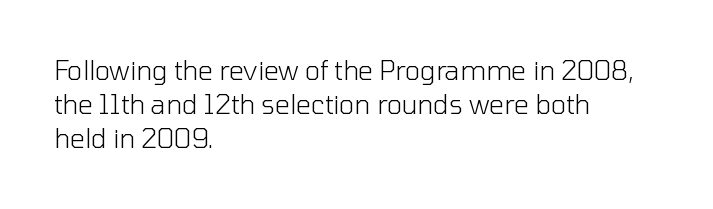
The image shows 26 px text type, upright; set left-aligned, normal line spacing (1.31x), normal letter spacing, not underlined.
